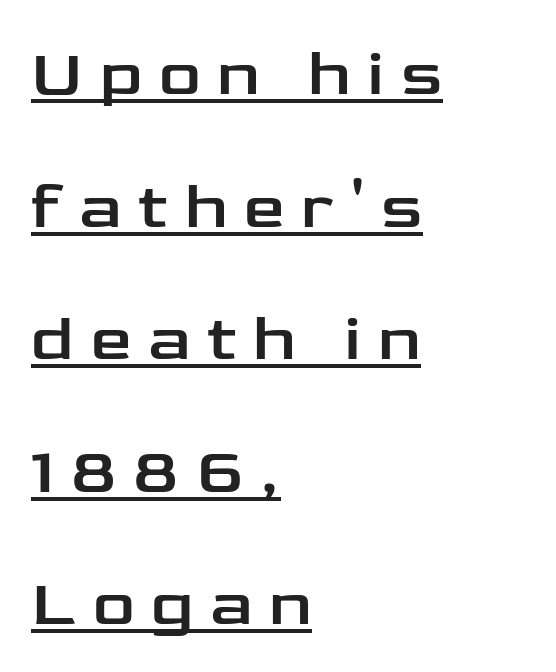
Do the characters align in a grid? No, the font is proportional. A typesetter would mark this as roman, not italic. These lines are set flush left with a ragged right edge. Does extra space separate the letters? Yes, quite a lot of it. The vertical gap from one line to the next is large.
